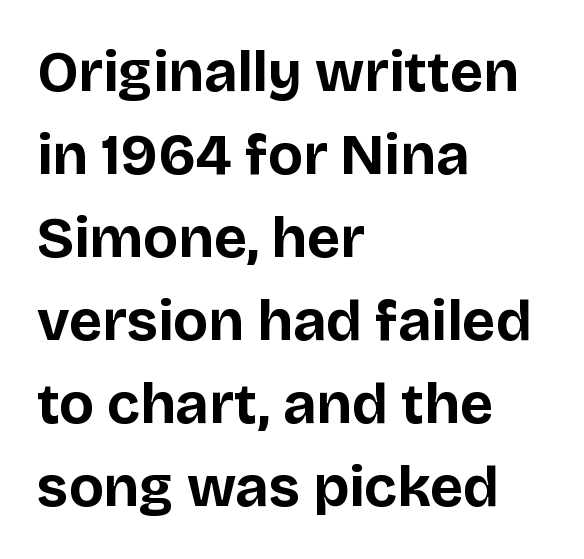
The type is set solid horizontally, with unmodified tracking. The letters stand straight up with perfectly vertical stems. The designer went with a sans here, leaving each stem footless. The line-height multiplier appears to be the usual default. The strip under each line holds only bare page.
